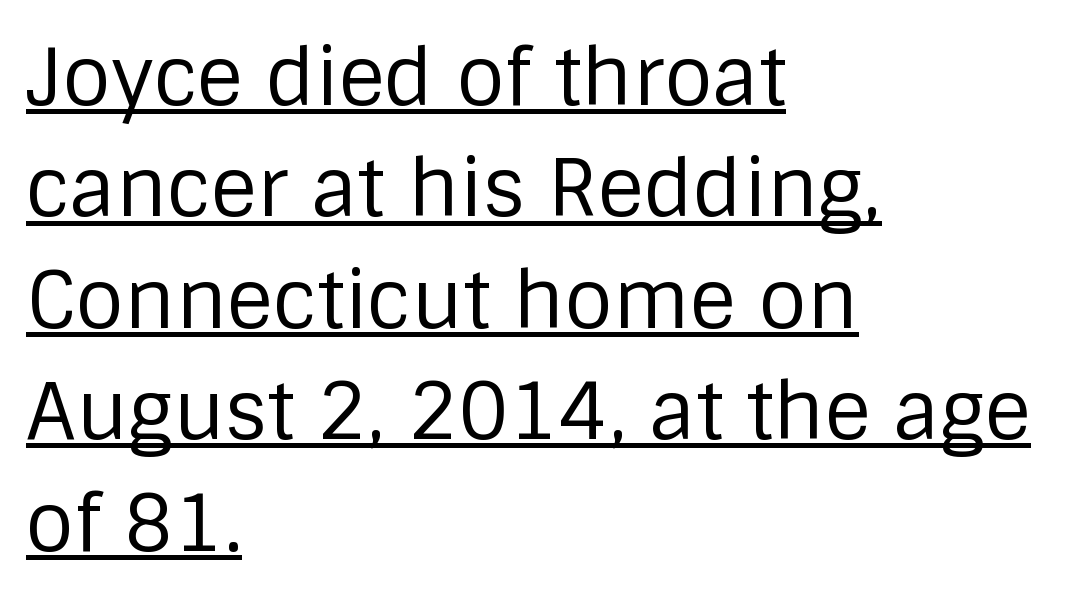
The image shows 79 px regular-weight sans-serif type, upright; set left-aligned, normal line spacing (1.41x), normal letter spacing, underlined; low stroke contrast and a large x-height.
